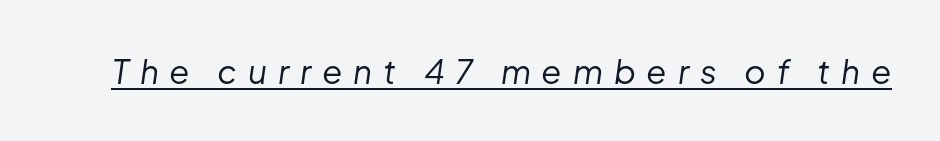
{"italic": "yes", "lean": "right", "slant_degrees": 8, "bold": "no", "weight": "regular", "width": "normal", "stroke_contrast": "low", "x_height": "medium", "monospaced": "no", "underline": "yes", "letter_spacing": "wide", "letter_spacing_em": 0.33, "glyph_px": 33}
